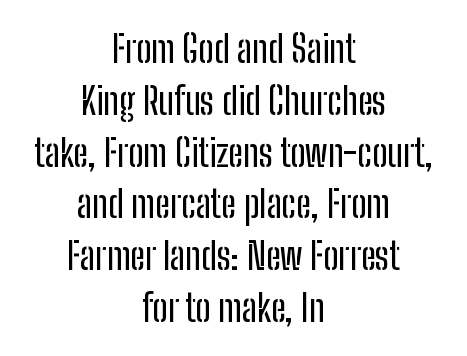
Neither beginnings nor endings align; midpoints do. Proportional: the letters do not fall into vertical columns. Rule under the text: the space is simply empty. The axis of the letterforms is exactly vertical.
